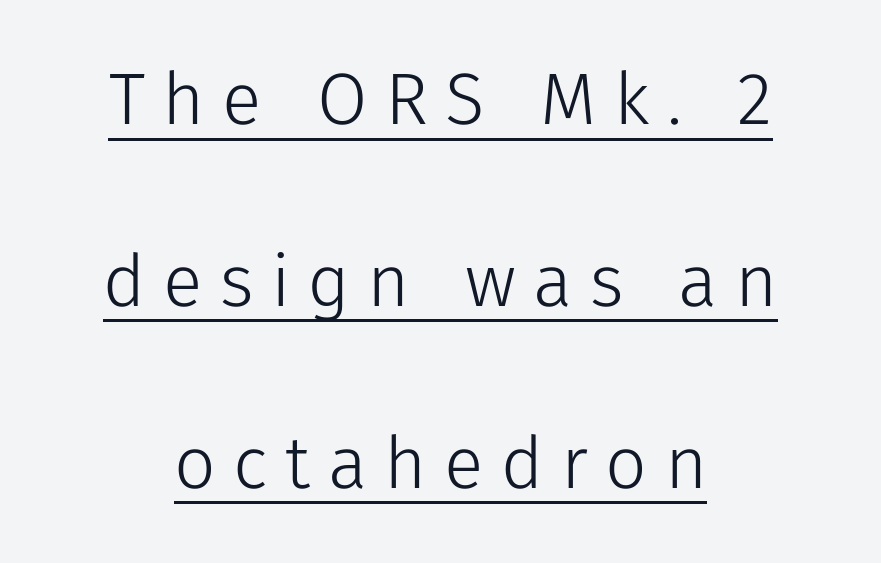
Q: Is the text bold? A: No.
Q: Is the text italic (slanted)? A: No, it is upright.
Q: Is the typeface a serif or a sans-serif typeface? A: Sans-serif.
Q: Is the text underlined? A: Yes.
Q: How is the paragraph aligned? A: Centered.
Q: Is the spacing between letters normal or unusually wide? A: Unusually wide.
Q: Is the spacing between lines tight, normal or loose? A: Loose.
Q: Width (condensed, normal, or wide)? A: Normal.
Q: Stroke contrast? A: Low.
Q: x-height? A: Medium.
Q: Monospaced? A: No.
